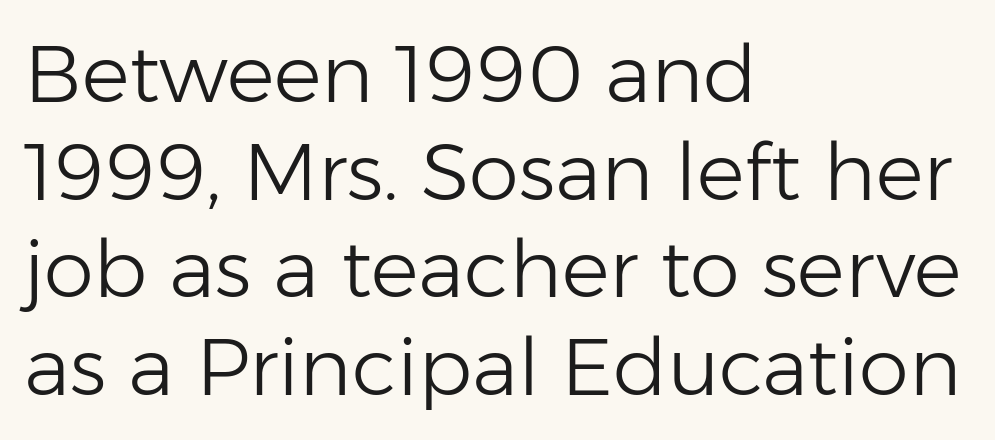
Q: Is the text bold? A: No.
Q: Is the text italic (slanted)? A: No, it is upright.
Q: Is the typeface a serif or a sans-serif typeface? A: Sans-serif.
Q: Is the text underlined? A: No.
Q: How is the paragraph aligned? A: Left-aligned.
Q: Is the spacing between letters normal or unusually wide? A: Normal.
Q: Width (condensed, normal, or wide)? A: Normal.
Q: Stroke contrast? A: Low.
Q: x-height? A: Medium.
Q: Monospaced? A: No.
